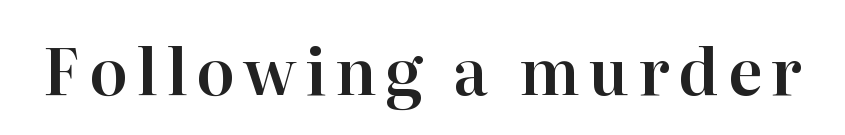
The image shows 63 px serif type, upright; set not underlined; high stroke contrast and a medium x-height.
